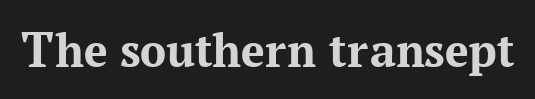
The image shows 52 px bold serif type, upright; set normal letter spacing, not underlined; medium stroke contrast and a medium x-height.
